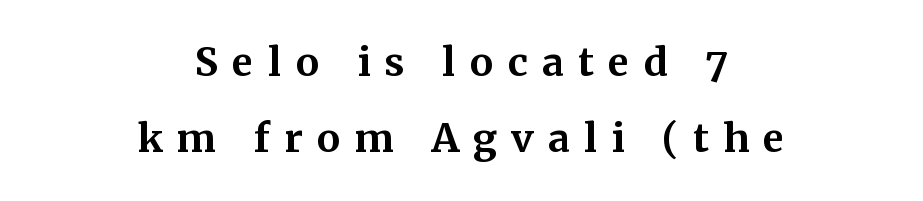
The image shows 39 px bold serif type, upright; set centered, loose line spacing (1.96x), unusually wide letter spacing (+0.36 em), not underlined; medium stroke contrast and a medium x-height.
